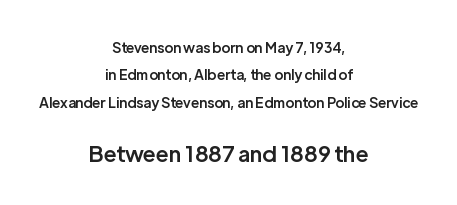
Posture: vertical. How are the letters spaced? Ordinarily, with no added tracking. Whoever set this made the second block the dominant, larger element. Beneath every word, the page is bare. What weight is shown? A semibold, between regular and bold.
